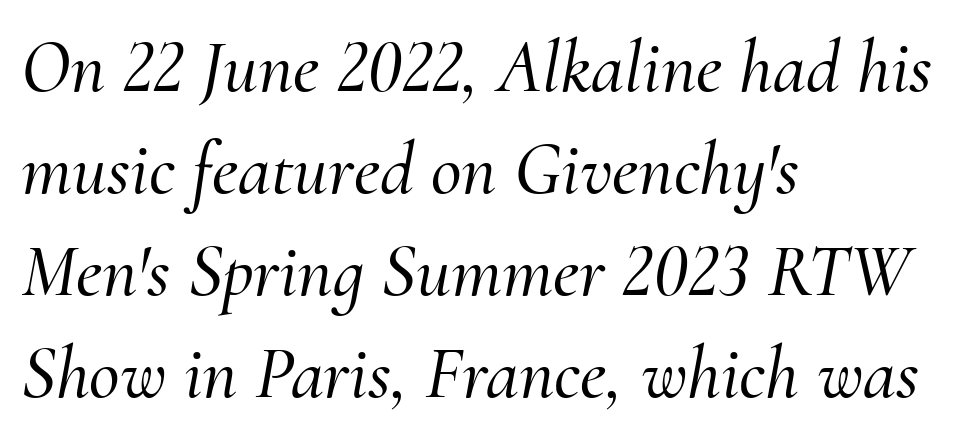
Does the lettering tilt? It does — this is italic. Regarding serifs, this sample has them. This sample has the flowing, uneven cadence of proportional lettering. Quick note: interline space is typical.
